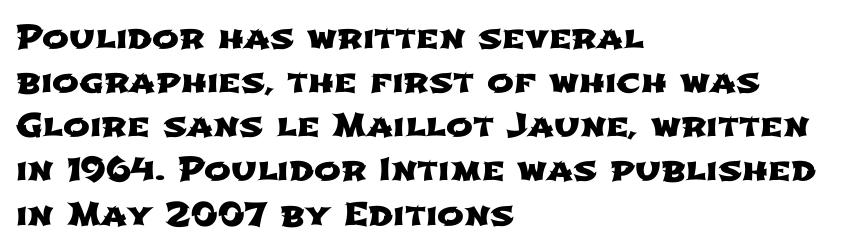
Each letter keeps its own natural width here, so spacing adapts to shape. The glyphs in this specimen are sans serif. Honestly, the letter spacing is just normal — you wouldn't notice it. The passage shown stacks its lines at a standard gap.
